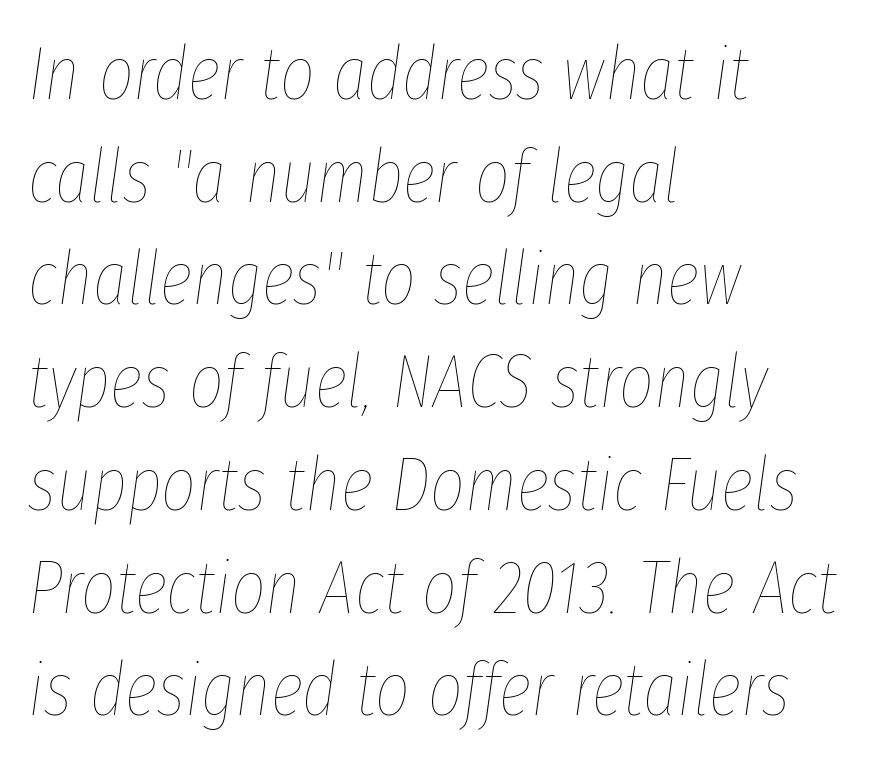
The area under the type is left untouched. Each letter keeps its own natural width here, so spacing adapts to shape. The lines sit at an ordinary, default distance from one another. Nothing heavy about these letters — not bold at all. Slant detected: the letters are inclined.
